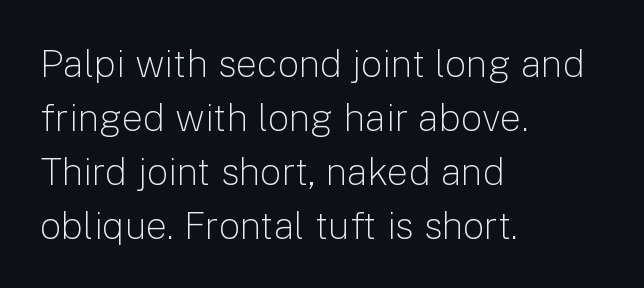
The rendering anchors every line to the left-hand side. Decoration check: the copy has no underline. The face used here is a sans, in the tradition of grotesques and geometrics. How would I describe the line gaps? Plain and ordinary. Vertical stems look standard width or narrower in stroke.
